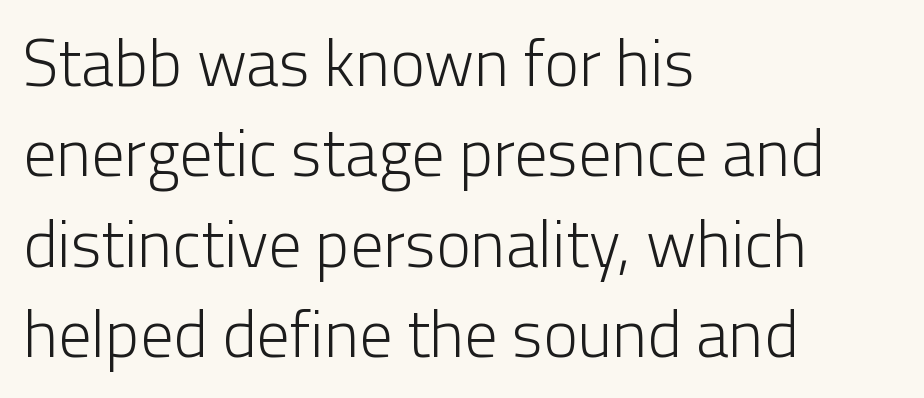
Weight: in the light-to-regular range. Notice how the passage keeps a crisp vertical edge on the left only. Letterform terminals end flat and unadorned throughout the passage. The face used here is proportionally spaced, like ordinary book or web type. In terms of letterspacing, this is plain default setting. Bare-footed words on every line.
